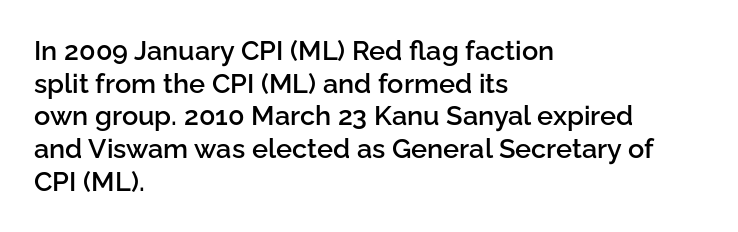
Q: Is the text bold? A: Semi-bold.
Q: Is the text italic (slanted)? A: No, it is upright.
Q: Is the text underlined? A: No.
Q: How is the paragraph aligned? A: Left-aligned.
Q: Is the spacing between letters normal or unusually wide? A: Normal.
